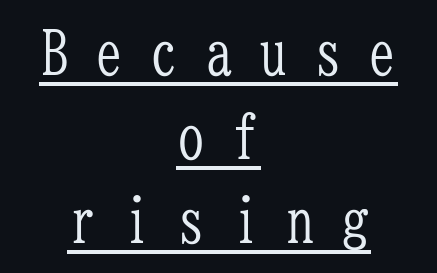
Q: Is the text bold? A: No.
Q: Is the text italic (slanted)? A: No, it is upright.
Q: Is the typeface a serif or a sans-serif typeface? A: Serif.
Q: Is the text underlined? A: Yes.
Q: How is the paragraph aligned? A: Centered.
Q: Is the spacing between letters normal or unusually wide? A: Unusually wide.
Q: Is the spacing between lines tight, normal or loose? A: Normal.
Q: Width (condensed, normal, or wide)? A: Condensed.
Q: Stroke contrast? A: Low.
Q: x-height? A: Medium.
Q: Monospaced? A: Yes.
